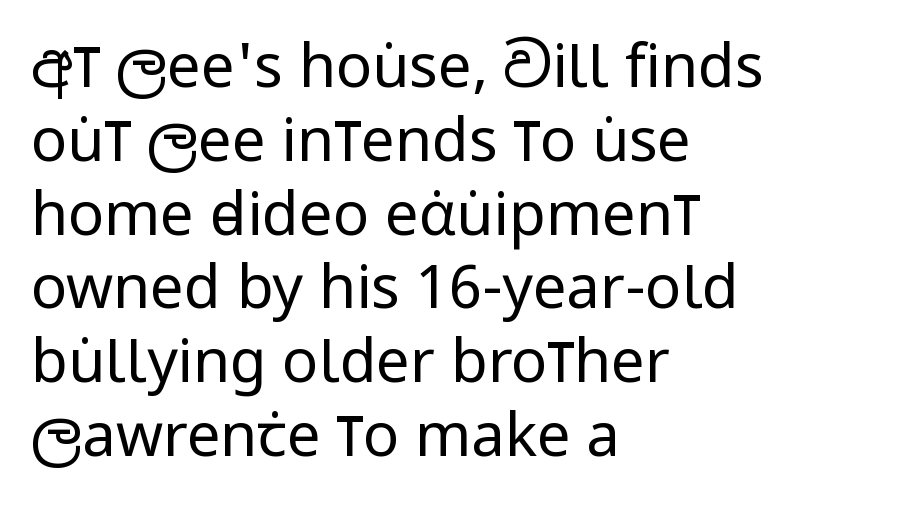
The image shows 60 px regular-weight, condensed sans-serif type, upright; set left-aligned, line spacing 1.23x, normal letter spacing, not underlined; low stroke contrast and a large x-height.
